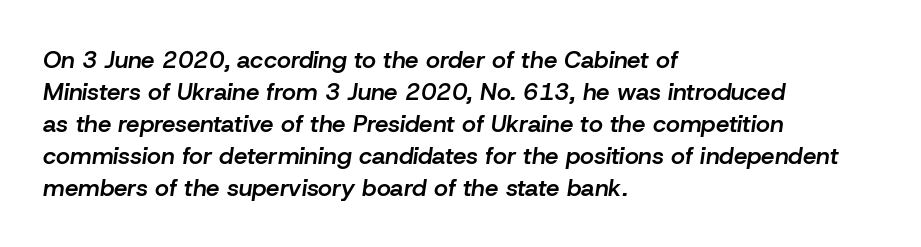
The image shows 24 px text type, italic (leaning right); set left-aligned, normal line spacing (1.33x), normal letter spacing, not underlined.
